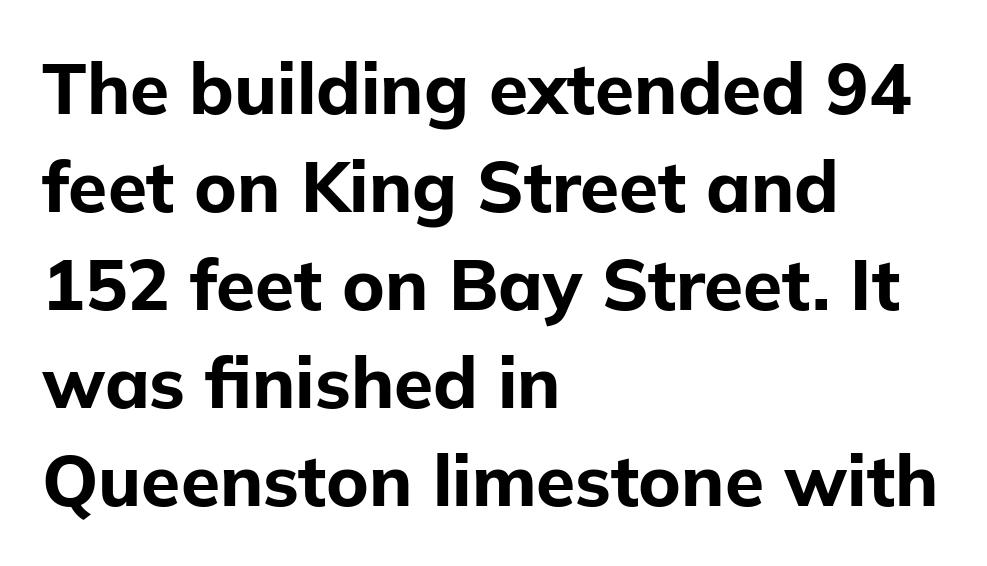
Q: Is the text bold? A: Yes.
Q: Is the text italic (slanted)? A: No, it is upright.
Q: Is the typeface a serif or a sans-serif typeface? A: Sans-serif.
Q: Is the text underlined? A: No.
Q: How is the paragraph aligned? A: Left-aligned.
Q: Is the spacing between letters normal or unusually wide? A: Normal.
Q: Is the spacing between lines tight, normal or loose? A: Normal.
Q: Width (condensed, normal, or wide)? A: Normal.
Q: Stroke contrast? A: Low.
Q: x-height? A: Medium.
Q: Monospaced? A: No.
